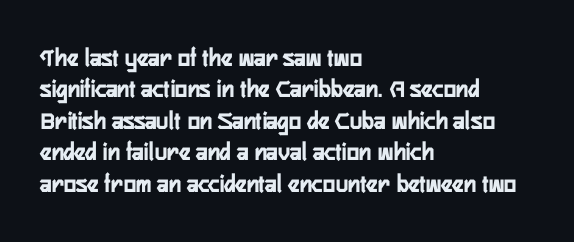
{"italic": "no", "bold": "yes", "underline": "no", "align": "left", "line_spacing_ratio": 1.21, "letter_spacing": "normal", "letter_spacing_em": 0.0, "glyph_px": 26}
